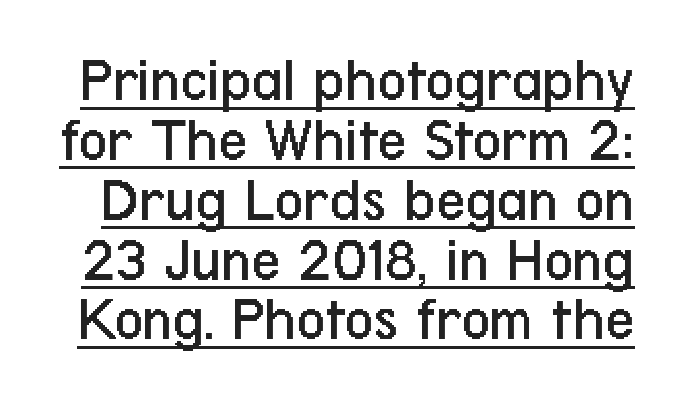
The font is comparable to plain body text, perhaps lighter. The rendering uses the underline text-decoration. Here the designer chose a conventional face with non-uniform glyph widths. Nobody touched the tracking dial on this one.
